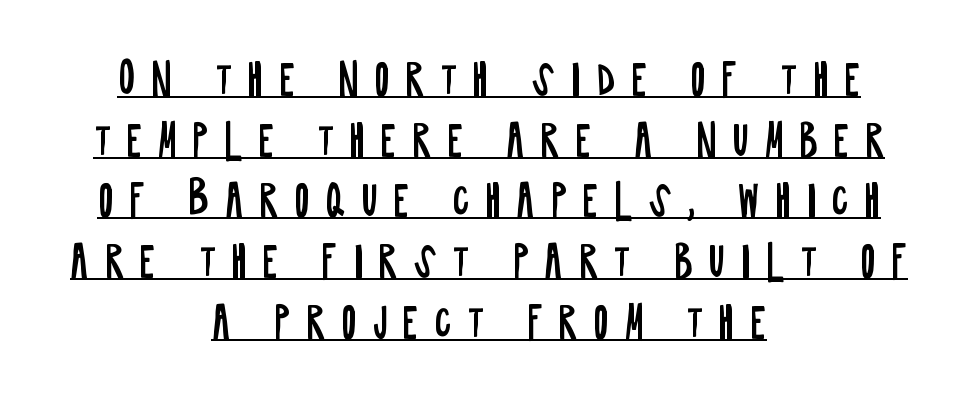
The passage shown is underscored from start to finish. A light-to-regular cut is what we see here. The paragraph has two soft edges and a firm central axis. This sample uses a sans-serif face. Proportional: the letters do not fall into vertical columns.
